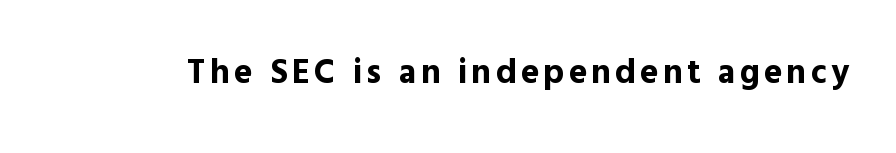
Type style note: lacks serifs. Any mark beneath the type? The region is blank. The face used here is proportionally spaced, like ordinary book or web type. Each glyph is drawn with heavy, bold strokes.
